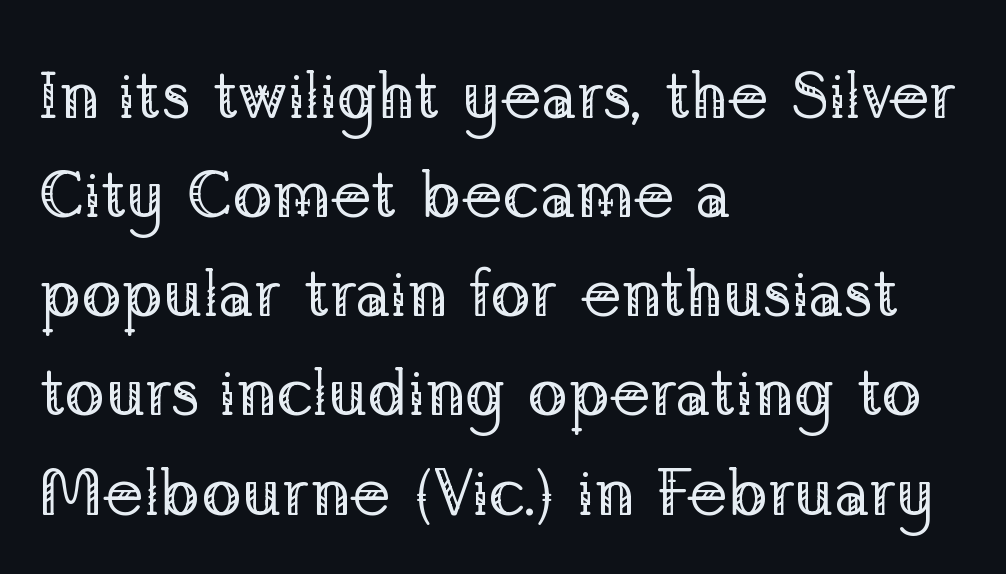
Q: Is the text bold? A: No.
Q: Is the text italic (slanted)? A: No, it is upright.
Q: Is the typeface a serif or a sans-serif typeface? A: Serif.
Q: Is the text underlined? A: No.
Q: How is the paragraph aligned? A: Left-aligned.
Q: Is the spacing between letters normal or unusually wide? A: Normal.
Q: Is the spacing between lines tight, normal or loose? A: Normal.
Q: Width (condensed, normal, or wide)? A: Normal.
Q: Stroke contrast? A: Low.
Q: x-height? A: Medium.
Q: Monospaced? A: No.
